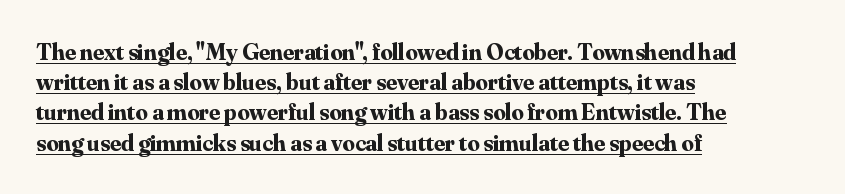
{"italic": "no", "bold": "yes", "underline": "yes", "align": "left", "line_spacing": "normal", "line_spacing_ratio": 1.26, "letter_spacing": "normal", "letter_spacing_em": 0.0, "glyph_px": 24}
